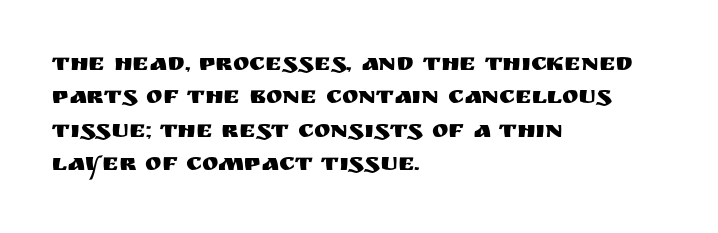
Q: Is the text italic (slanted)? A: No, it is upright.
Q: Is the text underlined? A: No.
Q: How is the paragraph aligned? A: Left-aligned.
Q: Is the spacing between letters normal or unusually wide? A: Normal.
Q: Is the spacing between lines tight, normal or loose? A: Normal.
